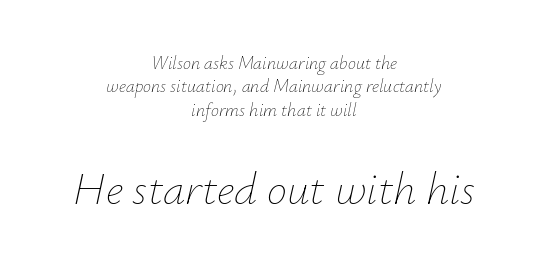
The image shows 45 px thin type, italic (leaning right); set centered, normal line spacing (1.3x), normal letter spacing, not underlined; the second (bottom) block is 2.5x larger; low stroke contrast and a small x-height.
